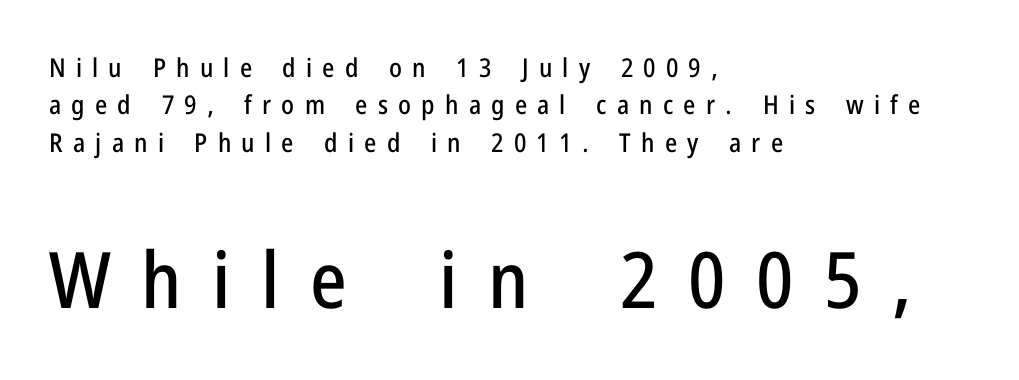
Q: Is the text italic (slanted)? A: No, it is upright.
Q: Is the typeface a serif or a sans-serif typeface? A: Sans-serif.
Q: Is the text underlined? A: No.
Q: How is the paragraph aligned? A: Left-aligned.
Q: Is the spacing between letters normal or unusually wide? A: Unusually wide.
Q: Is the spacing between lines tight, normal or loose? A: Normal.
Q: Which block of text is set in a larger size, the first (top) or the second (bottom)? A: The second (bottom) one.
Q: Width (condensed, normal, or wide)? A: Condensed.
Q: Stroke contrast? A: Low.
Q: x-height? A: Medium.
Q: Monospaced? A: No.
